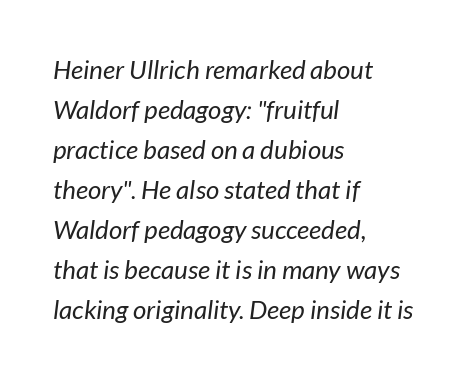
The designer left line spacing at the default. Descenders are the only things crossing below the line. Is this a heavy cut? Hardly; it is regular or lighter. Would a proofreader flag this as italicized? Yes.
